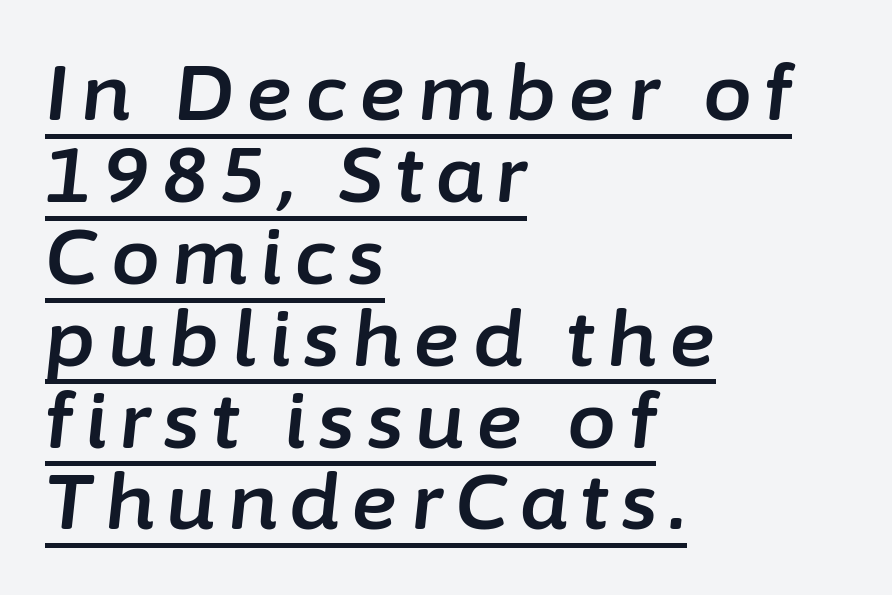
Think of a printed novel: that variable character pitch is what you see here. Students, observe: this is what under-led, compact text looks like. The lines are quadded left. Each line of the rendering has a horizontal stroke beneath the glyphs.
